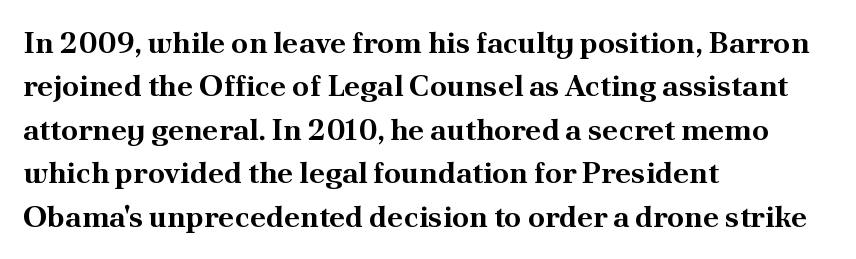
Q: Is the text bold? A: Yes.
Q: Is the text italic (slanted)? A: No, it is upright.
Q: Is the typeface a serif or a sans-serif typeface? A: Serif.
Q: Is the text underlined? A: No.
Q: How is the paragraph aligned? A: Left-aligned.
Q: Is the spacing between letters normal or unusually wide? A: Normal.
Q: Is the spacing between lines tight, normal or loose? A: Normal.
Q: Width (condensed, normal, or wide)? A: Normal.
Q: Stroke contrast? A: Medium.
Q: x-height? A: Small.
Q: Monospaced? A: No.
